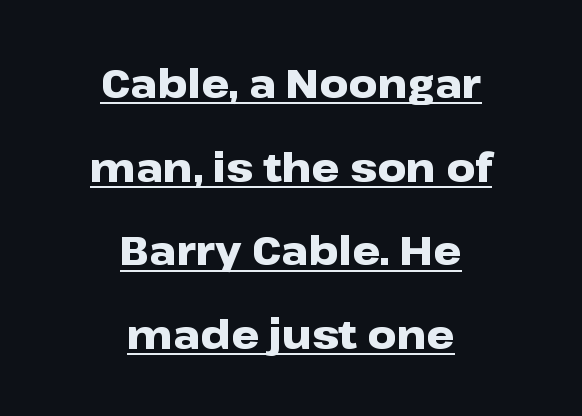
Q: Is the text bold? A: Yes.
Q: Is the text italic (slanted)? A: No, it is upright.
Q: Is the typeface a serif or a sans-serif typeface? A: Sans-serif.
Q: Is the text underlined? A: Yes.
Q: How is the paragraph aligned? A: Centered.
Q: Is the spacing between letters normal or unusually wide? A: Normal.
Q: Is the spacing between lines tight, normal or loose? A: Loose.
Q: Width (condensed, normal, or wide)? A: Wide.
Q: Stroke contrast? A: Low.
Q: x-height? A: Medium.
Q: Monospaced? A: No.
